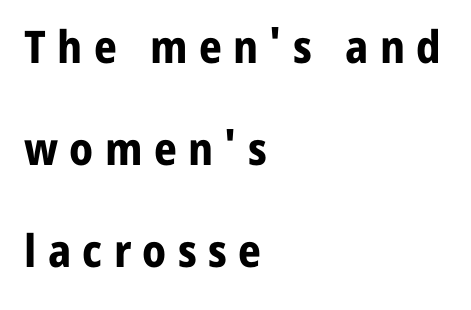
Q: Is the text bold? A: Yes.
Q: Is the text italic (slanted)? A: No, it is upright.
Q: Is the typeface a serif or a sans-serif typeface? A: Sans-serif.
Q: Is the text underlined? A: No.
Q: How is the paragraph aligned? A: Left-aligned.
Q: Is the spacing between letters normal or unusually wide? A: Unusually wide.
Q: Is the spacing between lines tight, normal or loose? A: Loose.
Q: Width (condensed, normal, or wide)? A: Normal.
Q: Stroke contrast? A: Low.
Q: x-height? A: Medium.
Q: Monospaced? A: No.
